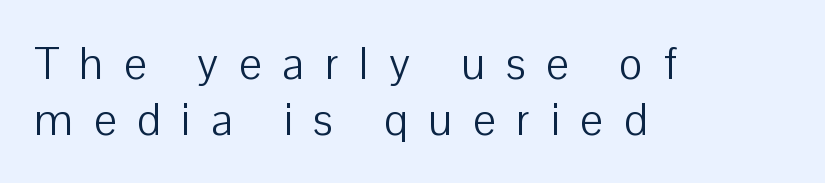
{"serif": "no", "italic": "no", "bold": "no", "weight": "light", "width": "normal", "stroke_contrast": "low", "x_height": "medium", "monospaced": "no", "underline": "no", "align": "left", "line_spacing_ratio": 1.24, "letter_spacing": "wide", "letter_spacing_em": 0.46, "glyph_px": 45}
